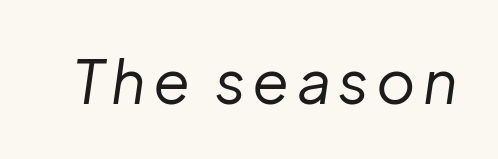
{"italic": "yes", "lean": "right", "slant_degrees": 8, "bold": "no", "weight": "regular", "width": "normal", "stroke_contrast": "low", "x_height": "medium", "monospaced": "no", "underline": "no", "glyph_px": 60}
